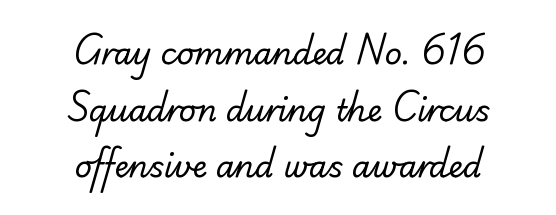
Q: Is the text bold? A: No.
Q: Is the typeface a serif or a sans-serif typeface? A: Sans-serif.
Q: Is the text underlined? A: No.
Q: How is the paragraph aligned? A: Centered.
Q: Is the spacing between letters normal or unusually wide? A: Normal.
Q: Width (condensed, normal, or wide)? A: Normal.
Q: Stroke contrast? A: Low.
Q: x-height? A: Small.
Q: Monospaced? A: No.
